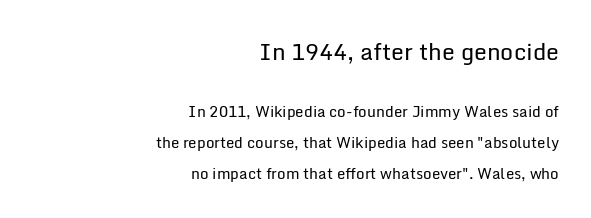
Rendered with straight, roman letterforms. In this sample the first text group is rendered at the bigger scale. Vertical spacing — loose. Every row of glyphs terminates at an identical x-position on the right.
